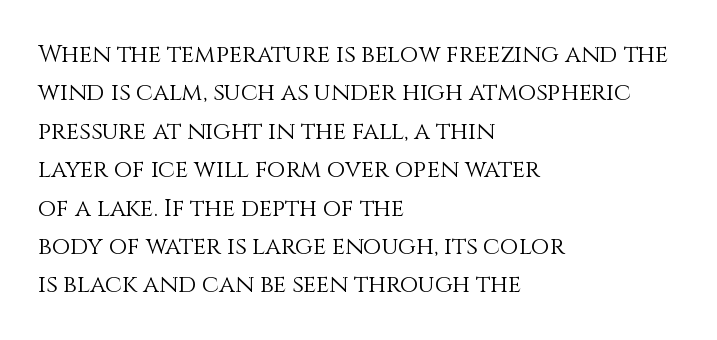
{"italic": "no", "bold": "no", "underline": "no", "align": "left", "line_spacing": "normal", "line_spacing_ratio": 1.6, "letter_spacing": "normal", "letter_spacing_em": 0.0, "glyph_px": 24}
